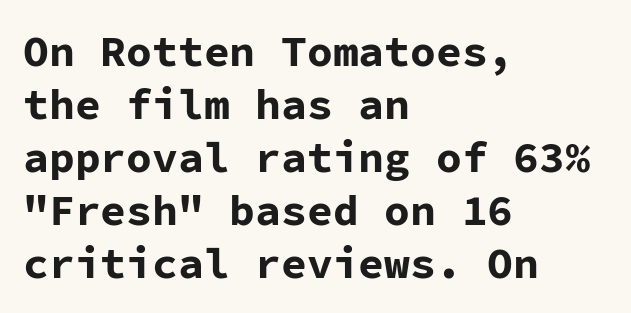
Q: Is the text bold? A: Yes.
Q: Is the text italic (slanted)? A: No, it is upright.
Q: Is the typeface a serif or a sans-serif typeface? A: Sans-serif.
Q: Is the text underlined? A: No.
Q: How is the paragraph aligned? A: Left-aligned.
Q: Is the spacing between letters normal or unusually wide? A: Normal.
Q: Width (condensed, normal, or wide)? A: Normal.
Q: Stroke contrast? A: Low.
Q: x-height? A: Medium.
Q: Monospaced? A: Yes.
